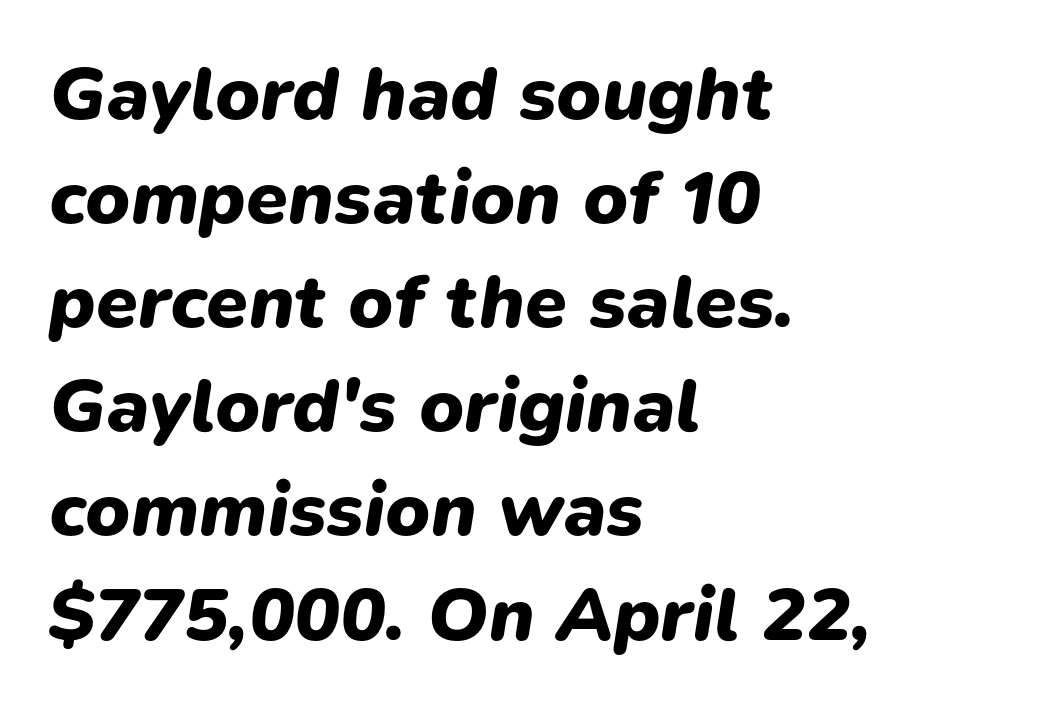
Spacing between characters is what you'd get straight out of the box. The sample has been set heavy, in full bold. Line spacing here is normal. Type without underlining. The lines are quadded left. You could not count columns in this text — the font is proportionally spaced.
